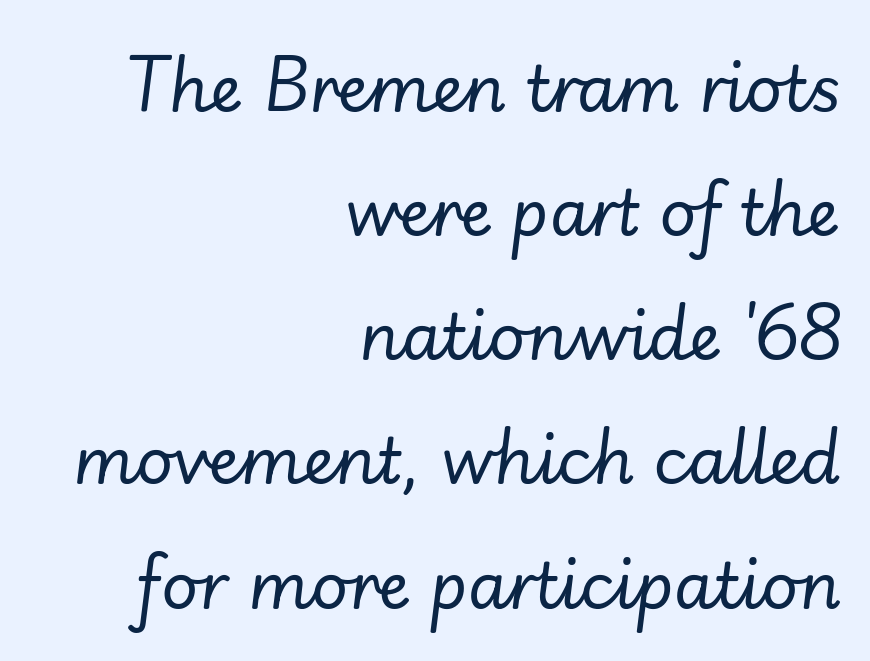
The image shows 64 px regular-weight type, italic (leaning right); set right-aligned, loose line spacing (1.94x), normal letter spacing, not underlined; low stroke contrast and a small x-height.
